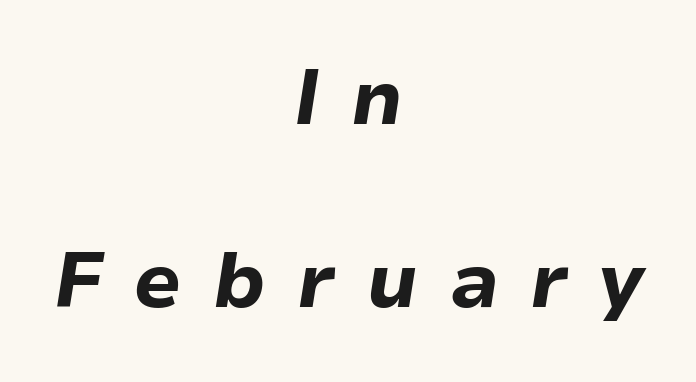
The image shows 77 px bold type, italic (leaning right); set centered, loose line spacing (2.38x), unusually wide letter spacing (+0.4 em), not underlined; low stroke contrast and a medium x-height.
